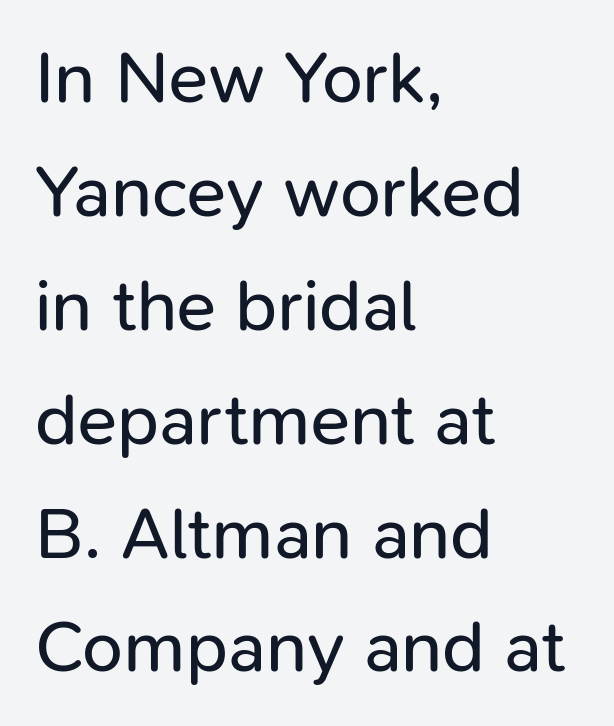
The passage shown has conventional tracking throughout. The space directly below the letters is spotless. In terms of leading, this rendering sits right in the middle. No italicization has been applied; the sample stays upright. No feet cap the strokes, marking this as sans-serif type.
